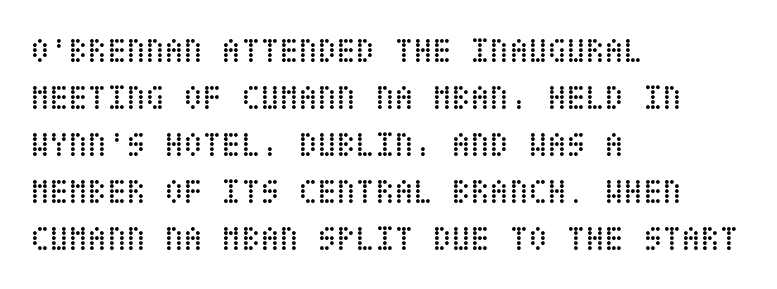
The image shows 35 px regular-weight, condensed type, upright; set left-aligned, normal line spacing (1.34x), normal letter spacing, not underlined; low stroke contrast and a large x-height.
